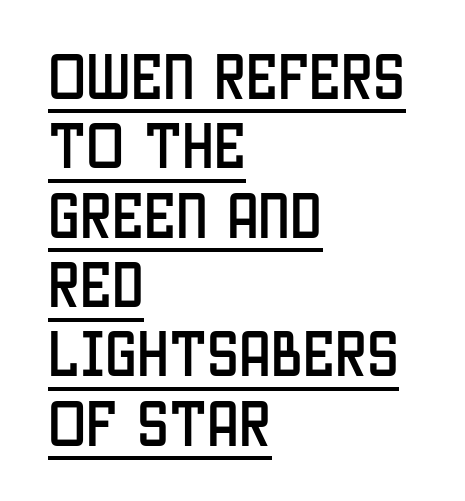
Q: Is the text italic (slanted)? A: No, it is upright.
Q: Is the typeface a serif or a sans-serif typeface? A: Sans-serif.
Q: Is the text underlined? A: Yes.
Q: How is the paragraph aligned? A: Left-aligned.
Q: Is the spacing between letters normal or unusually wide? A: Normal.
Q: Is the spacing between lines tight, normal or loose? A: Normal.
Q: Width (condensed, normal, or wide)? A: Condensed.
Q: Stroke contrast? A: Low.
Q: x-height? A: Large.
Q: Monospaced? A: No.
